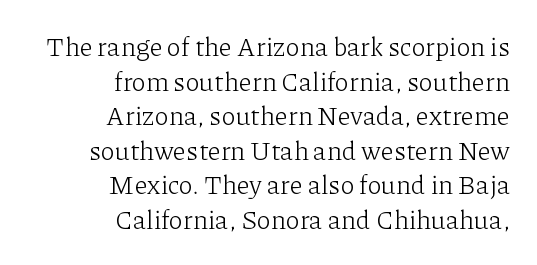
The image shows 26 px text type, upright; set right-aligned, normal line spacing (1.33x), normal letter spacing, not underlined.
